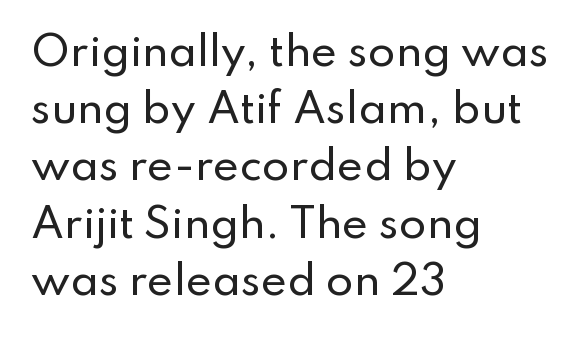
{"serif": "no", "italic": "no", "width": "normal", "stroke_contrast": "low", "x_height": "small", "monospaced": "no", "underline": "no", "align": "left", "line_spacing": "normal", "line_spacing_ratio": 1.43, "letter_spacing": "normal", "letter_spacing_em": 0.0, "glyph_px": 40}
